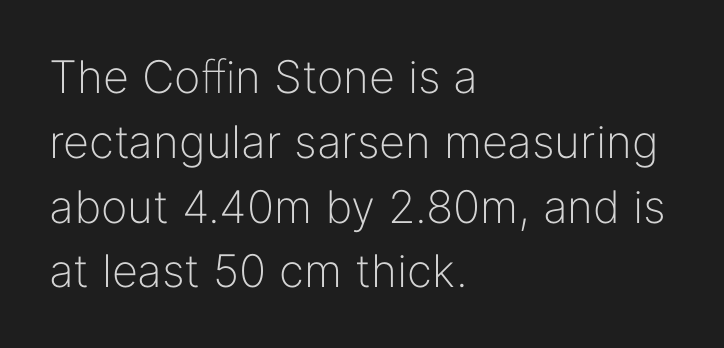
{"serif": "no", "italic": "no", "bold": "no", "weight": "light", "width": "normal", "stroke_contrast": "low", "x_height": "medium", "monospaced": "no", "underline": "no", "align": "left", "line_spacing": "normal", "line_spacing_ratio": 1.44, "letter_spacing": "normal", "letter_spacing_em": 0.0, "glyph_px": 45}
